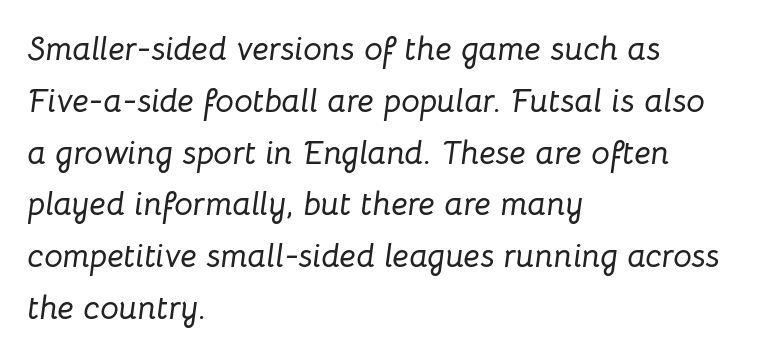
{"italic": "yes", "lean": "right", "slant_degrees": 8, "width": "normal", "stroke_contrast": "low", "x_height": "medium", "monospaced": "no", "underline": "no", "align": "left", "line_spacing": "normal", "line_spacing_ratio": 1.57, "letter_spacing": "normal", "letter_spacing_em": 0.0, "glyph_px": 33}
